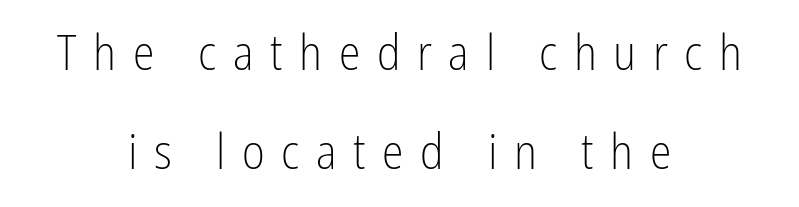
The image shows 49 px light, condensed sans-serif type, upright; set centered, loose line spacing (2.02x), unusually wide letter spacing (+0.34 em), not underlined; low stroke contrast and a medium x-height.
